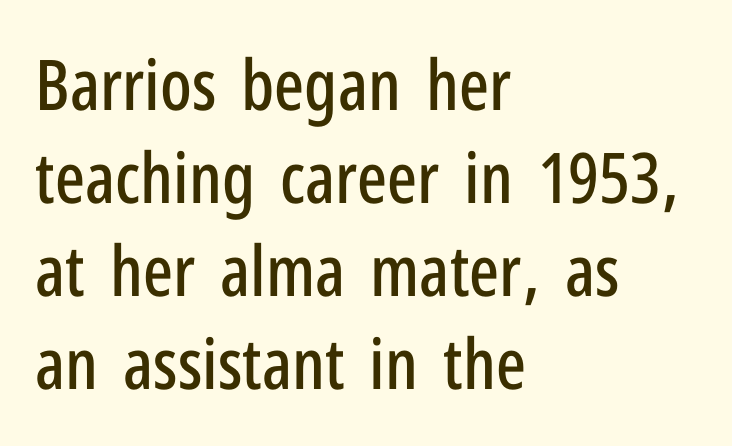
{"serif": "no", "italic": "no", "width": "condensed", "stroke_contrast": "low", "x_height": "medium", "monospaced": "no", "underline": "no", "align": "left", "line_spacing": "normal", "line_spacing_ratio": 1.33, "letter_spacing": "normal", "letter_spacing_em": 0.0, "glyph_px": 70}
